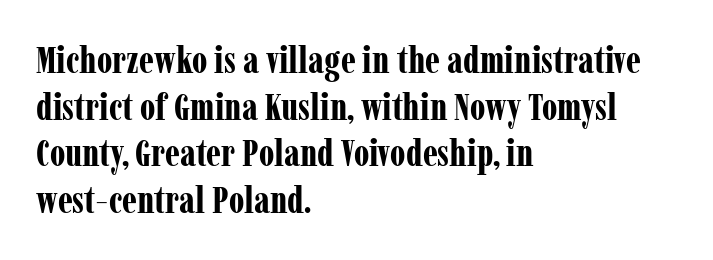
Style check: upright. Here the designer chose a conventional face with non-uniform glyph widths. On the weight axis this lands at bold, roughly 700. Lines of text with bare space underneath. Serifs: yes, visible at the terminals of the letterforms.
